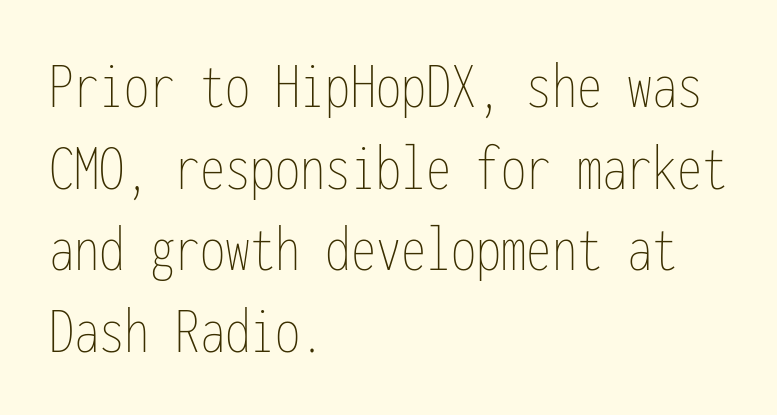
{"italic": "no", "bold": "no", "weight": "thin", "width": "condensed", "stroke_contrast": "low", "x_height": "medium", "monospaced": "yes", "underline": "no", "align": "left", "line_spacing_ratio": 1.22, "letter_spacing": "normal", "letter_spacing_em": 0.0, "glyph_px": 67}
